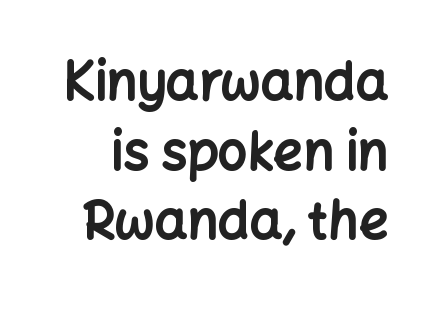
The image shows 52 px bold sans-serif type, upright; set normal line spacing (1.34x), normal letter spacing, not underlined; low stroke contrast and a medium x-height.
